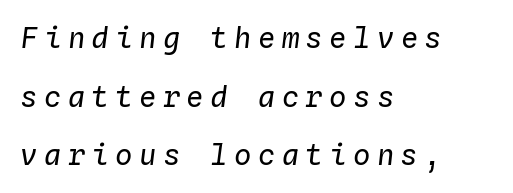
Unmarked baselines from the first word to the last. The cut favours lightness, reaching ordinary text weight at its darkest. Observe the lean: these are italic letterforms. Caption: multi-line text, flush left, ragged right. The passage shown is typed in a monospace face where columns stay perfectly aligned. Is the letter spacing exaggerated? Yes — the characters are pushed far apart.
